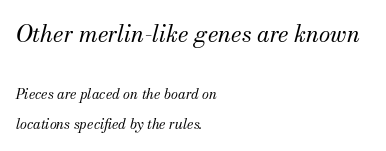
The image shows 23 px text type, italic (leaning right); set left-aligned, loose line spacing (2.12x), normal letter spacing, not underlined; the first (top) block is 1.64x larger.
